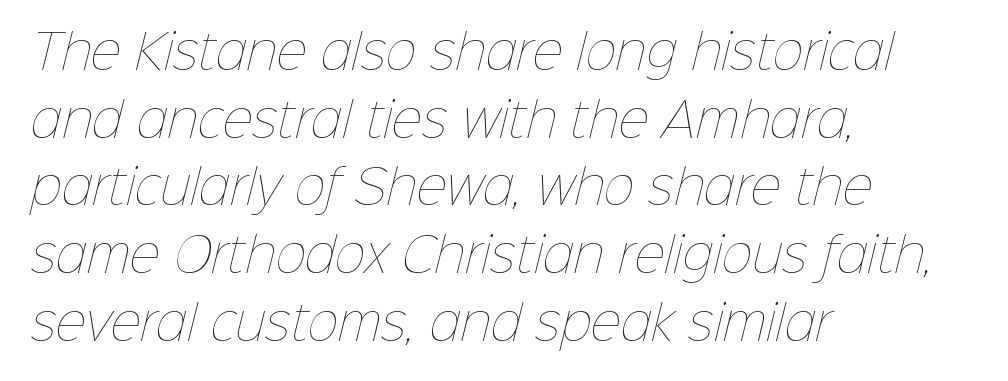
Q: Is the text bold? A: No.
Q: Is the text underlined? A: No.
Q: How is the paragraph aligned? A: Left-aligned.
Q: Is the spacing between letters normal or unusually wide? A: Normal.
Q: Is the spacing between lines tight, normal or loose? A: Normal.
Q: Width (condensed, normal, or wide)? A: Normal.
Q: Stroke contrast? A: Low.
Q: x-height? A: Medium.
Q: Monospaced? A: No.
